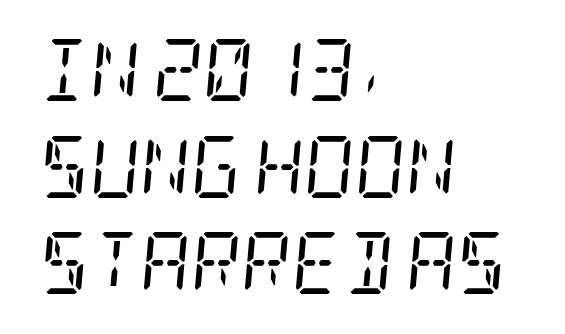
{"serif": "yes", "italic": "yes", "lean": "right", "slant_degrees": 5, "bold": "no", "weight": "regular", "width": "condensed", "stroke_contrast": "low", "x_height": "large", "underline": "no", "align": "left", "line_spacing": "normal", "line_spacing_ratio": 1.56, "letter_spacing": "normal", "letter_spacing_em": 0.0, "glyph_px": 62}
